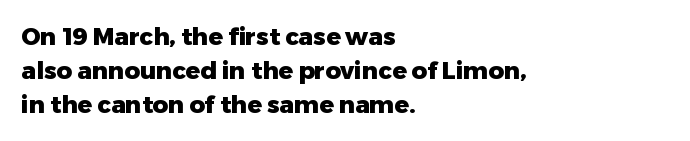
Q: Is the text bold? A: Yes.
Q: Is the text italic (slanted)? A: No, it is upright.
Q: Is the text underlined? A: No.
Q: How is the paragraph aligned? A: Left-aligned.
Q: Is the spacing between letters normal or unusually wide? A: Normal.
Q: Is the spacing between lines tight, normal or loose? A: Normal.
